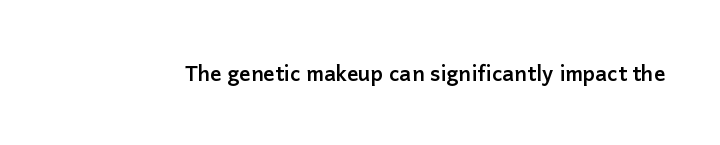
Q: Is the text bold? A: Yes.
Q: Is the text italic (slanted)? A: No, it is upright.
Q: Is the text underlined? A: No.
Q: Is the spacing between letters normal or unusually wide? A: Normal.
